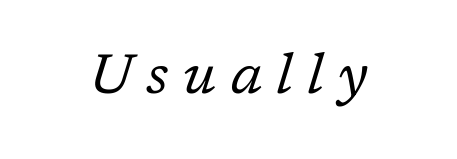
Q: Is the text bold? A: No.
Q: Is the text italic (slanted)? A: Yes, it leans right by about 17 degrees.
Q: Is the typeface a serif or a sans-serif typeface? A: Serif.
Q: Is the text underlined? A: No.
Q: Is the spacing between letters normal or unusually wide? A: Unusually wide.
Q: Width (condensed, normal, or wide)? A: Normal.
Q: Stroke contrast? A: Low.
Q: x-height? A: Medium.
Q: Monospaced? A: No.
